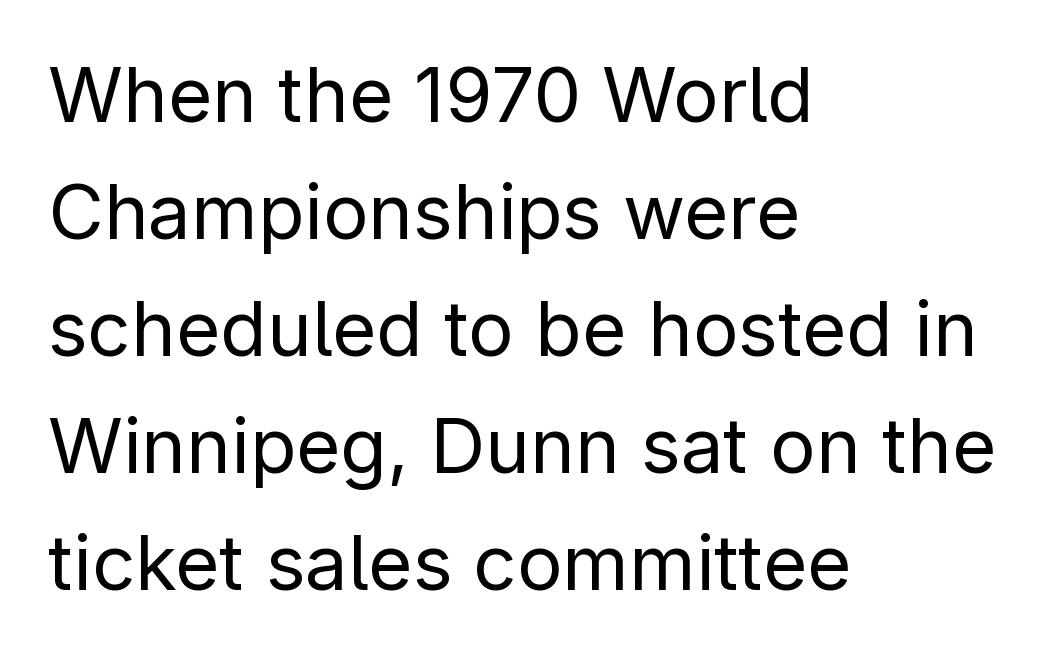
Rows of type keep a routine distance in the vertical direction. When letters stand straight like this, we call the style roman or upright. Weight: regular or lighter. Note the varied advance widths — an 'i' is clearly narrower than an 'm'.
